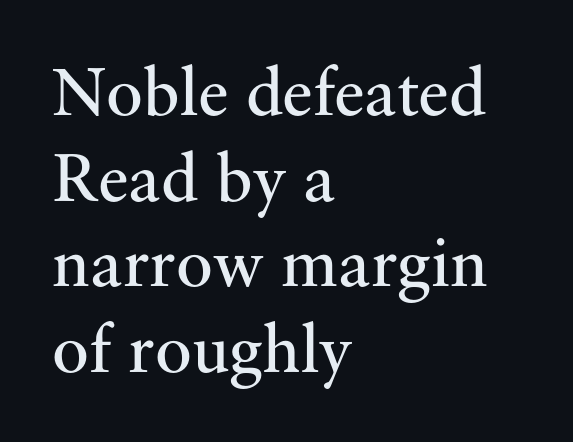
Q: Is the text bold? A: No.
Q: Is the text italic (slanted)? A: No, it is upright.
Q: Is the typeface a serif or a sans-serif typeface? A: Serif.
Q: Is the text underlined? A: No.
Q: How is the paragraph aligned? A: Left-aligned.
Q: Is the spacing between letters normal or unusually wide? A: Normal.
Q: Width (condensed, normal, or wide)? A: Normal.
Q: Stroke contrast? A: Medium.
Q: x-height? A: Small.
Q: Monospaced? A: No.
